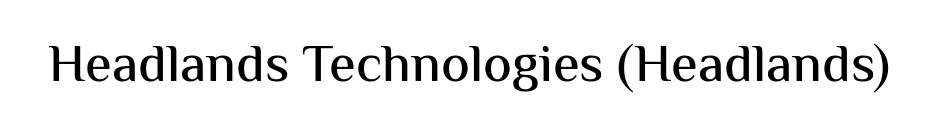
Tall strokes in this sample are plumb rather than angled. Letterform terminals end flat and unadorned throughout the passage. The strip under each line holds only bare page. The passage shown is typed in a proportional face where columns would drift.
